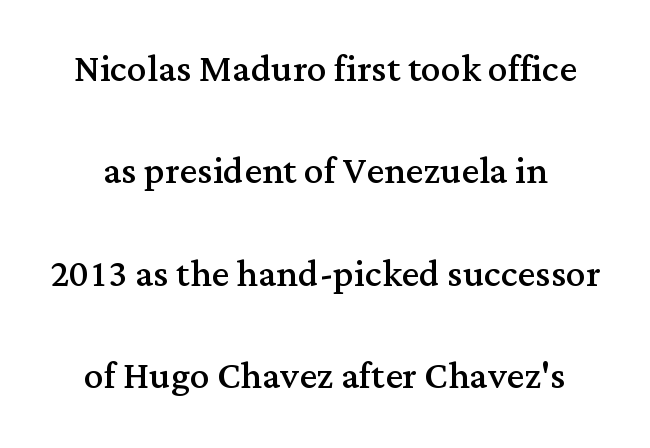
The image shows 49 px regular-weight serif type, upright; set centered, loose line spacing (2.09x), normal letter spacing, not underlined; medium stroke contrast and a medium x-height.
